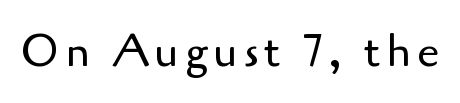
The image shows 45 px regular-weight sans-serif type, upright; set not underlined; low stroke contrast and a small x-height.
